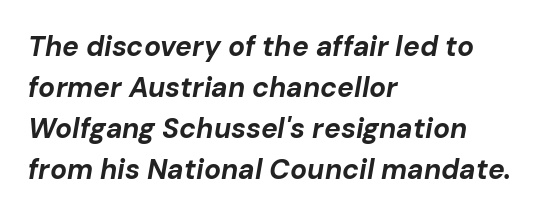
Caption: standard tracking, unaltered. Strong, thick strokes mark this as bold type. Each row of text sits above clean, open space. This is oblique type, the kind used for emphasis or titles. Alignment: flush left.
